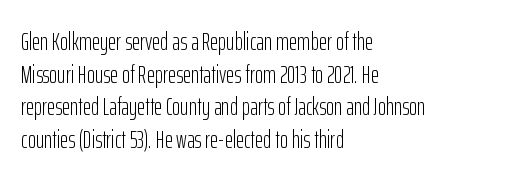
{"italic": "no", "bold": "no", "underline": "no", "align": "left", "line_spacing": "normal", "line_spacing_ratio": 1.31, "letter_spacing": "normal", "letter_spacing_em": 0.0, "glyph_px": 25}
